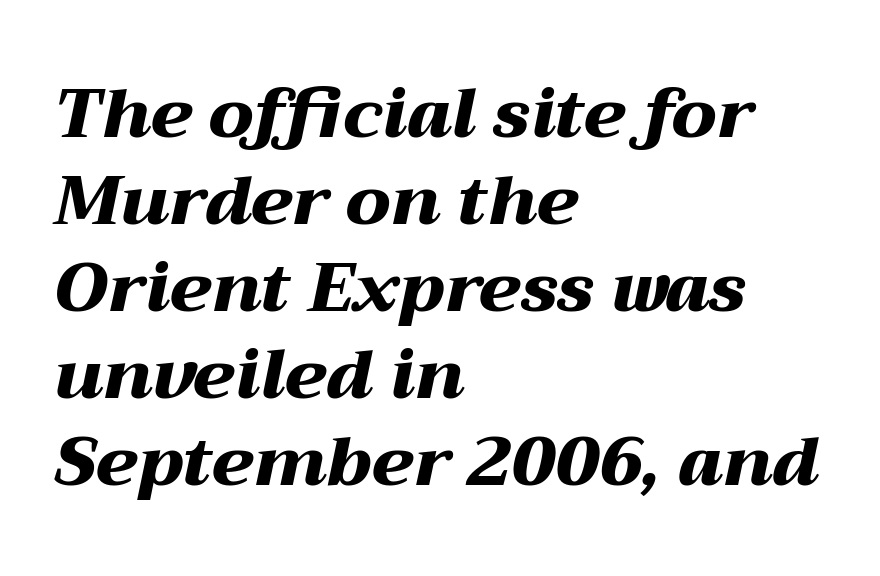
{"italic": "yes", "lean": "right", "slant_degrees": 12, "bold": "yes", "weight": "heavy", "width": "wide", "stroke_contrast": "medium", "x_height": "medium", "monospaced": "no", "underline": "no", "align": "left", "line_spacing": "normal", "line_spacing_ratio": 1.26, "letter_spacing": "normal", "letter_spacing_em": 0.0, "glyph_px": 69}
